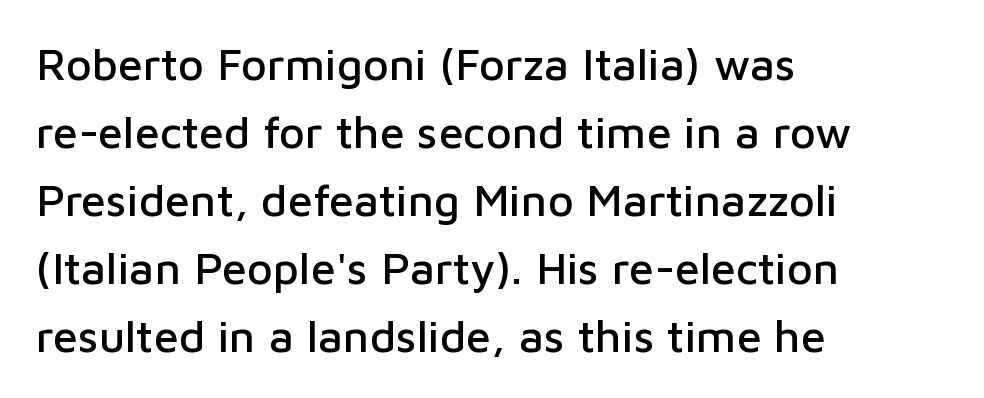
The image shows 45 px sans-serif type, upright; set left-aligned, normal line spacing (1.51x), normal letter spacing, not underlined; low stroke contrast and a medium x-height.
